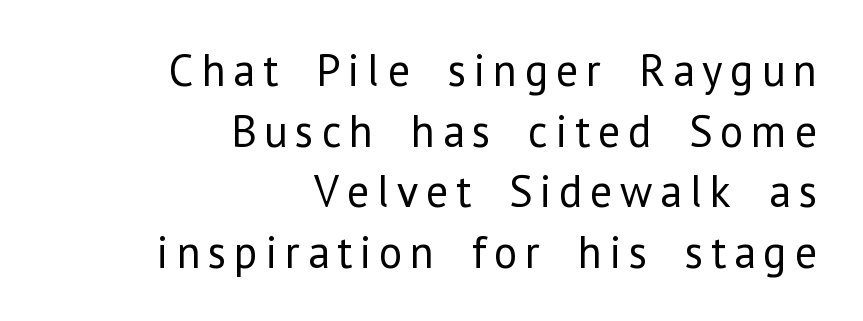
The image shows 45 px regular-weight sans-serif type, upright; set right-aligned, normal line spacing (1.35x), not underlined; low stroke contrast and a medium x-height.
